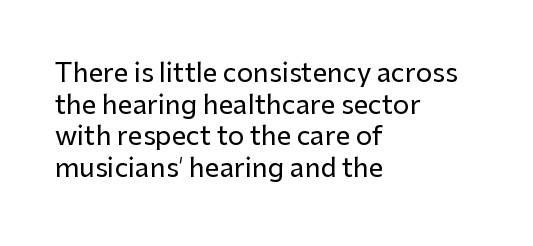
The image shows 26 px text type, upright; set left-aligned, line spacing 1.22x, normal letter spacing, not underlined.
